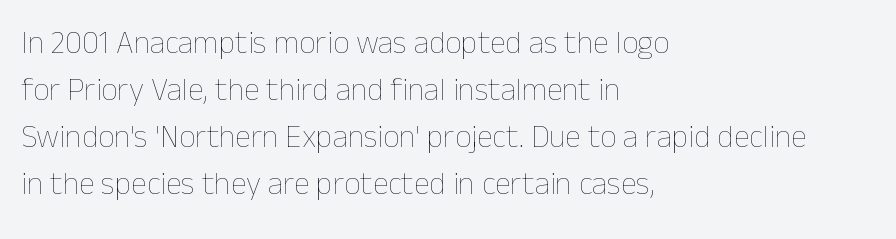
{"italic": "no", "bold": "no", "weight": "thin", "width": "normal", "stroke_contrast": "low", "x_height": "medium", "monospaced": "no", "underline": "no", "align": "left", "line_spacing": "normal", "line_spacing_ratio": 1.47, "letter_spacing": "normal", "letter_spacing_em": 0.0, "glyph_px": 32}
